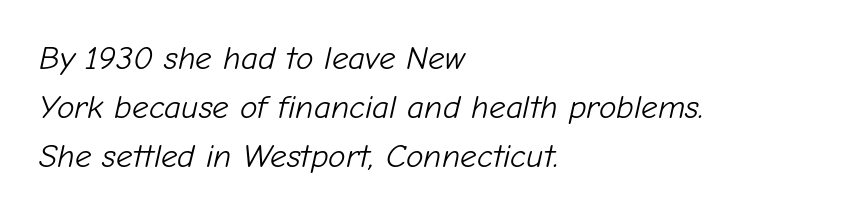
{"italic": "yes", "lean": "right", "slant_degrees": 12, "bold": "no", "weight": "light", "width": "normal", "stroke_contrast": "low", "x_height": "medium", "monospaced": "no", "underline": "no", "align": "left", "line_spacing": "normal", "line_spacing_ratio": 1.49, "letter_spacing": "normal", "letter_spacing_em": 0.0, "glyph_px": 33}
